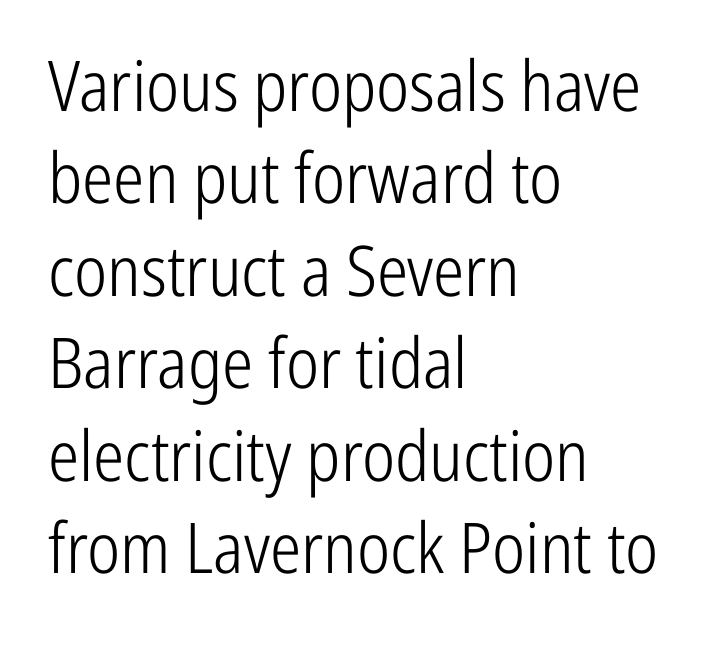
Beneath every word, the page is bare. Quick note: not italic, upright. The face used here is proportionally spaced, like ordinary book or web type. Vertical stems look standard width or narrower in stroke.
